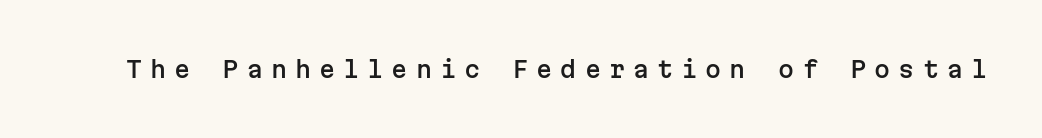
Q: Is the text italic (slanted)? A: No, it is upright.
Q: Is the text underlined? A: No.
Q: Is the spacing between letters normal or unusually wide? A: Unusually wide.
